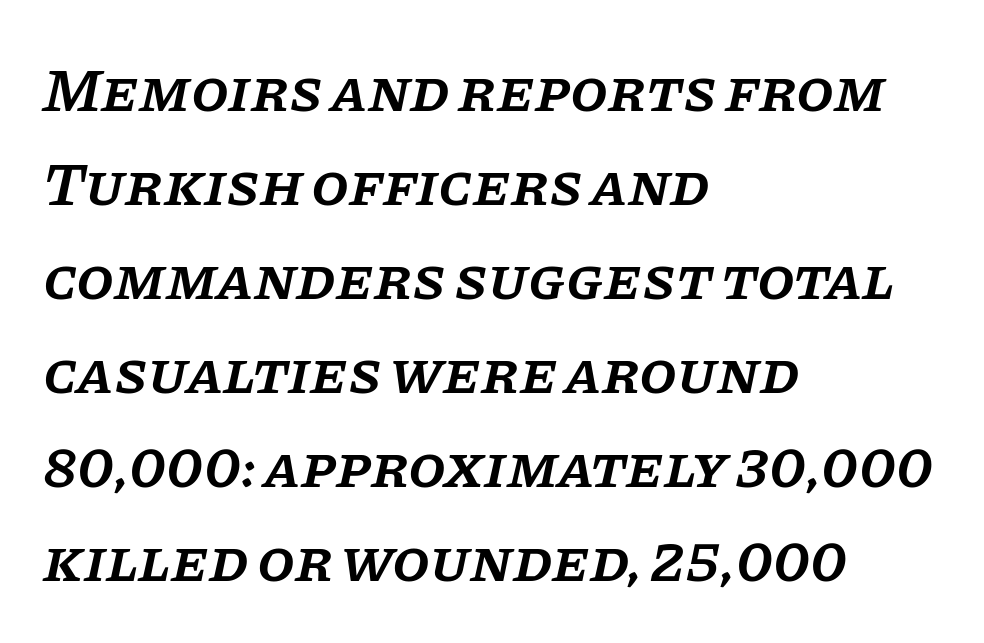
{"serif": "yes", "italic": "yes", "lean": "right", "slant_degrees": 11, "bold": "semi", "weight": "semibold", "width": "normal", "stroke_contrast": "low", "x_height": "large", "monospaced": "no", "underline": "no", "align": "left", "line_spacing": "normal", "line_spacing_ratio": 1.54, "letter_spacing": "normal", "letter_spacing_em": 0.0, "glyph_px": 61}
